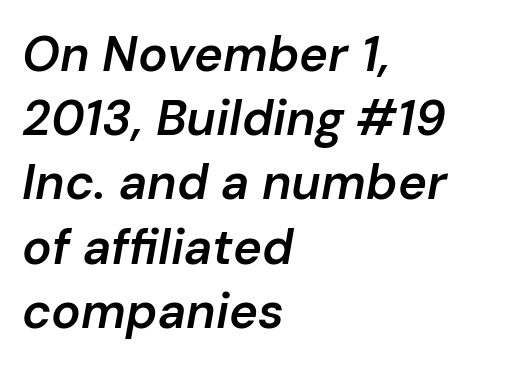
{"italic": "yes", "lean": "right", "slant_degrees": 10, "bold": "semi", "weight": "semibold", "width": "normal", "stroke_contrast": "low", "x_height": "medium", "monospaced": "no", "underline": "no", "align": "left", "line_spacing": "normal", "line_spacing_ratio": 1.31, "letter_spacing": "normal", "letter_spacing_em": 0.0, "glyph_px": 49}
